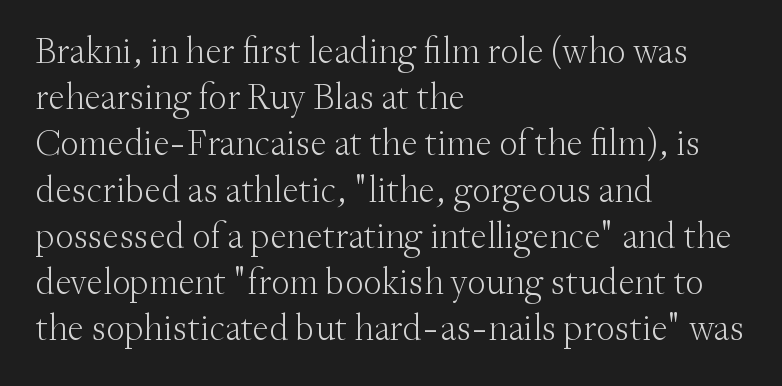
{"serif": "yes", "italic": "no", "bold": "no", "weight": "light", "width": "normal", "stroke_contrast": "medium", "x_height": "small", "monospaced": "no", "underline": "no", "align": "left", "line_spacing": "normal", "line_spacing_ratio": 1.25, "letter_spacing": "normal", "letter_spacing_em": 0.0, "glyph_px": 37}
